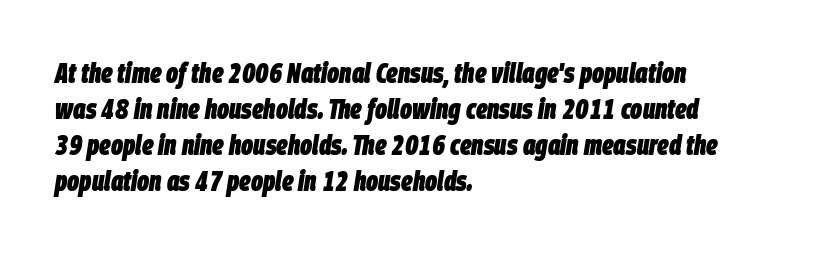
The image shows 28 px heavy, condensed type, italic (leaning right); set left-aligned, normal line spacing (1.28x), normal letter spacing, not underlined; low stroke contrast and a large x-height.
